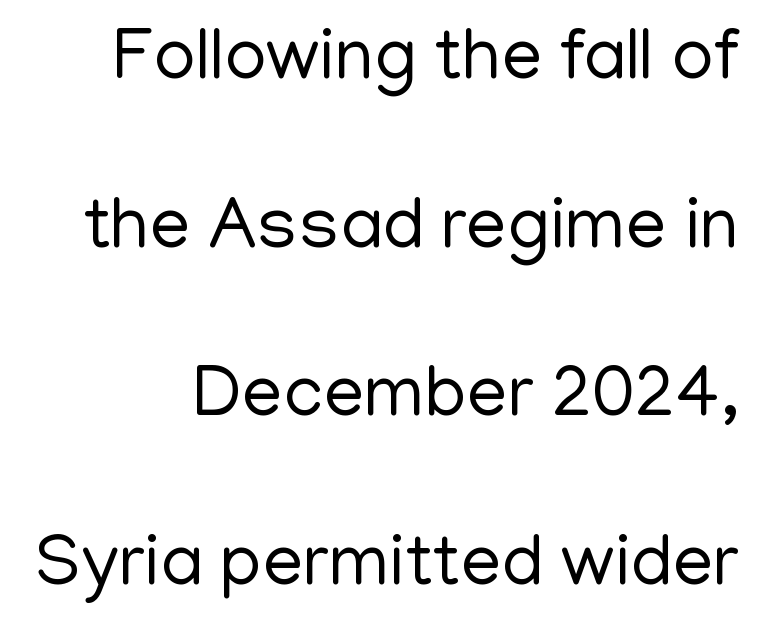
Q: Is the text bold? A: No.
Q: Is the text italic (slanted)? A: No, it is upright.
Q: Is the typeface a serif or a sans-serif typeface? A: Sans-serif.
Q: Is the text underlined? A: No.
Q: How is the paragraph aligned? A: Right-aligned.
Q: Is the spacing between letters normal or unusually wide? A: Normal.
Q: Is the spacing between lines tight, normal or loose? A: Loose.
Q: Width (condensed, normal, or wide)? A: Normal.
Q: Stroke contrast? A: Low.
Q: x-height? A: Medium.
Q: Monospaced? A: No.
